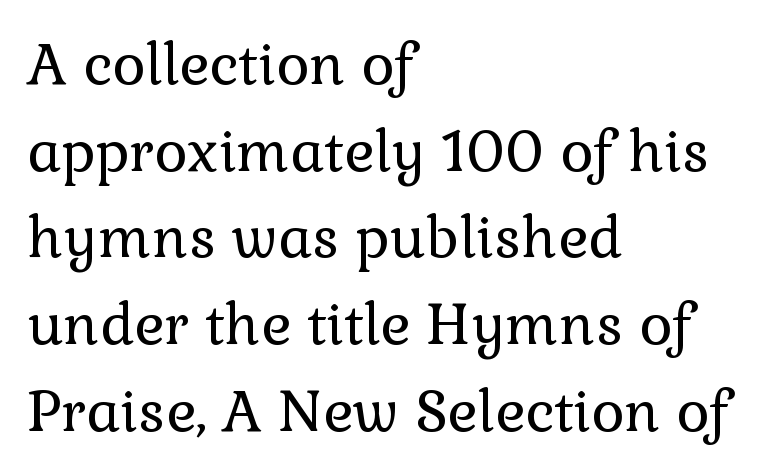
The block of text has a typical density, with ordinary space between rows. The rendering keeps characters at their native spacing. No extra ink here — the face is not bold. The face used here is proportionally spaced, like ordinary book or web type.
